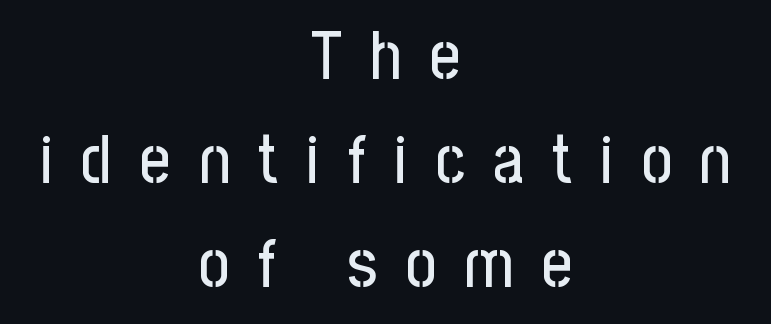
{"serif": "no", "italic": "no", "width": "condensed", "stroke_contrast": "low", "x_height": "medium", "monospaced": "no", "underline": "no", "align": "center", "line_spacing": "normal", "line_spacing_ratio": 1.55, "letter_spacing": "wide", "letter_spacing_em": 0.42, "glyph_px": 67}
